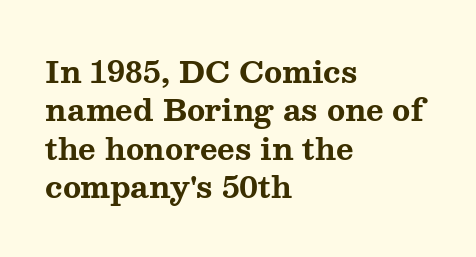
Q: Is the text bold? A: Yes.
Q: Is the text italic (slanted)? A: No, it is upright.
Q: Is the typeface a serif or a sans-serif typeface? A: Serif.
Q: Is the text underlined? A: No.
Q: How is the paragraph aligned? A: Left-aligned.
Q: Is the spacing between letters normal or unusually wide? A: Normal.
Q: Is the spacing between lines tight, normal or loose? A: Normal.
Q: Width (condensed, normal, or wide)? A: Wide.
Q: Stroke contrast? A: Medium.
Q: x-height? A: Medium.
Q: Monospaced? A: No.
